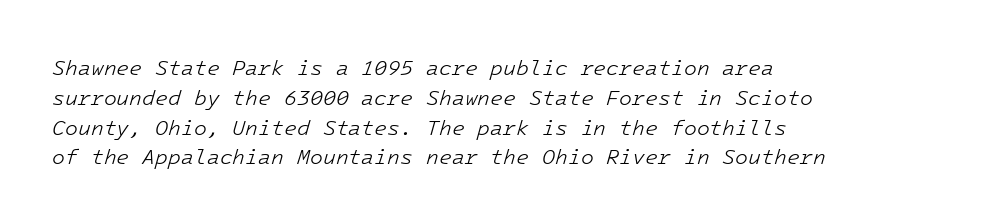
The image shows 21 px text type, italic (leaning right); set left-aligned, normal line spacing (1.42x), normal letter spacing, not underlined.
